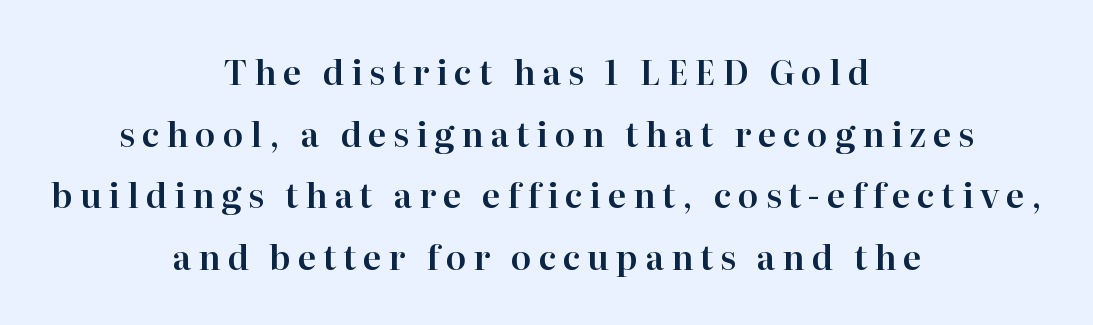
Small tapered or slab feet sit at the stroke ends, so this counts as serif. The whitespace from short lines is split evenly between both sides. Quick note: not italic, upright. This sample uses expanded letter spacing, leaving extra air between glyphs.
